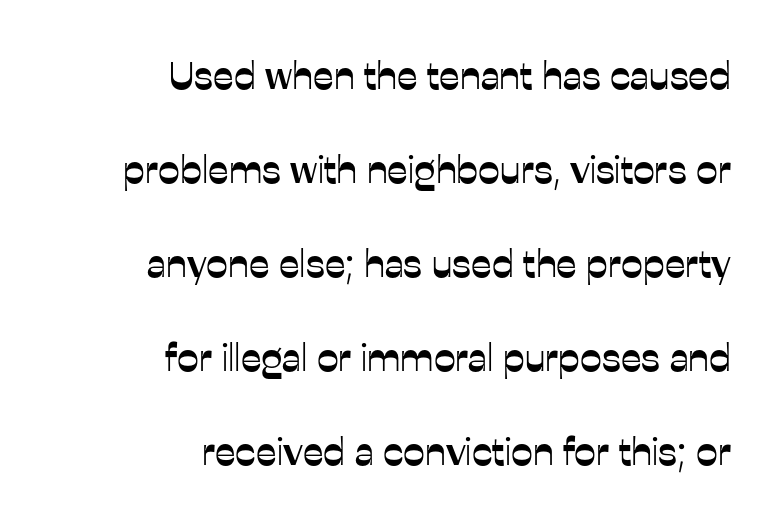
Tracking value appears to be zero — textbook default spacing. Nobody drew a line under any word here. Varying glyph widths throughout — classic text-font behaviour. Summary of vertical rhythm: relaxed, with wide interline spacing. If you drew a ruler down the right edge, every line would touch it. Every character sits straight up, as roman type does.
